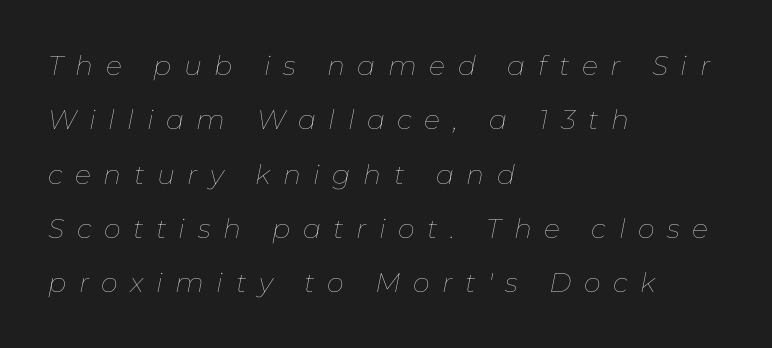
There's an unmistakable incline to the writing here. Loosely led — the rows are spread out. The strokes are not fattened; the text isn't bold. Every row of glyphs begins at an identical x-position on the left.
